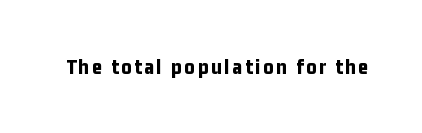
Weight check: bold — yes, fully. Rule under the text: the space is simply empty. Quick note: not italic, upright.
